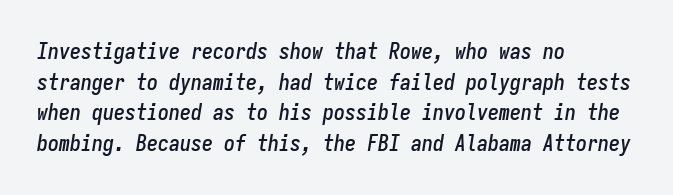
The image shows 22 px text type, italic (leaning right); set left-aligned, normal line spacing (1.39x), normal letter spacing, not underlined.
